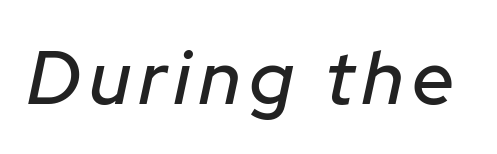
The image shows 75 px text type, italic (leaning right); set not underlined; low stroke contrast and a medium x-height.
